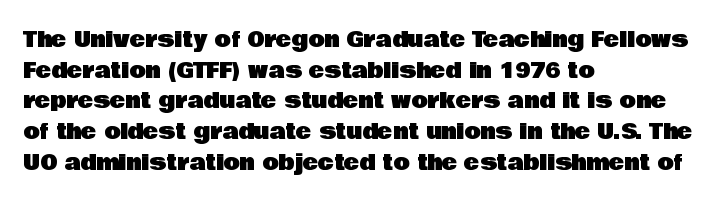
Q: Is the text italic (slanted)? A: No, it is upright.
Q: Is the text underlined? A: No.
Q: How is the paragraph aligned? A: Left-aligned.
Q: Is the spacing between letters normal or unusually wide? A: Normal.
Q: Is the spacing between lines tight, normal or loose? A: Normal.
